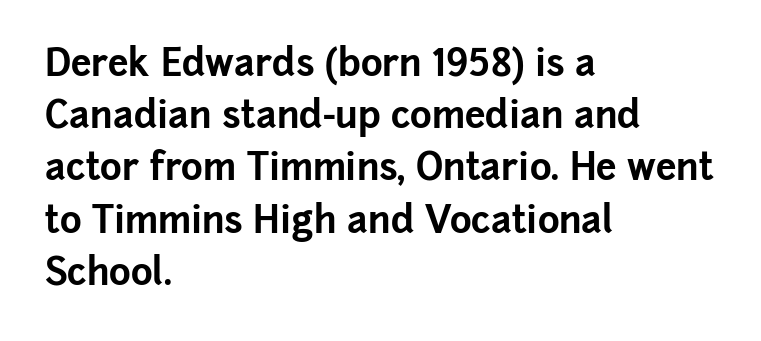
Q: Is the text bold? A: Yes.
Q: Is the text italic (slanted)? A: No, it is upright.
Q: Is the typeface a serif or a sans-serif typeface? A: Sans-serif.
Q: Is the text underlined? A: No.
Q: How is the paragraph aligned? A: Left-aligned.
Q: Is the spacing between letters normal or unusually wide? A: Normal.
Q: Is the spacing between lines tight, normal or loose? A: Normal.
Q: Width (condensed, normal, or wide)? A: Normal.
Q: Stroke contrast? A: Low.
Q: x-height? A: Medium.
Q: Monospaced? A: No.
